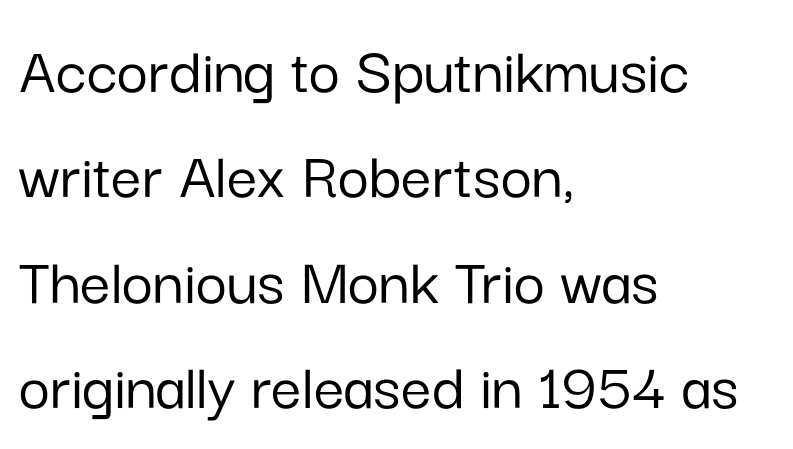
The image shows 68 px sans-serif type, upright; set left-aligned, normal line spacing (1.55x), normal letter spacing, not underlined; low stroke contrast and a medium x-height.
